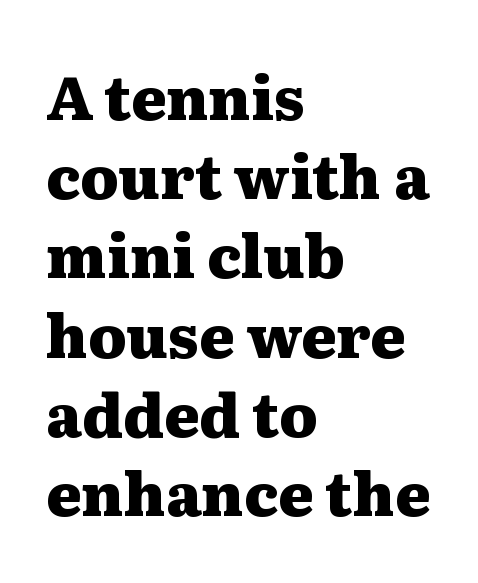
The image shows 60 px heavy, wide serif type, upright; set left-aligned, normal line spacing (1.32x), normal letter spacing, not underlined; medium stroke contrast and a medium x-height.
